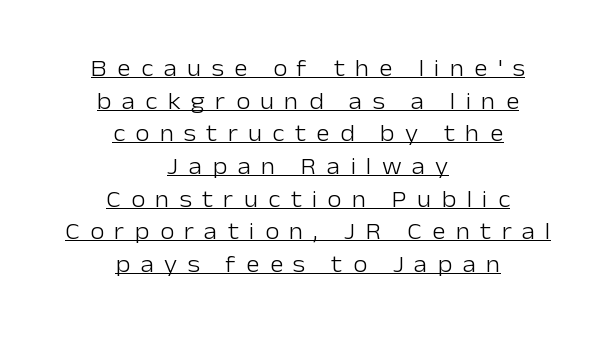
Q: Is the text bold? A: No.
Q: Is the text italic (slanted)? A: No, it is upright.
Q: Is the text underlined? A: Yes.
Q: How is the paragraph aligned? A: Centered.
Q: Is the spacing between letters normal or unusually wide? A: Unusually wide.
Q: Is the spacing between lines tight, normal or loose? A: Normal.
